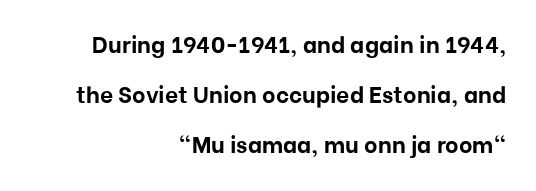
The image shows 23 px bold type, upright; set right-aligned, loose line spacing (2.18x), normal letter spacing, not underlined.
